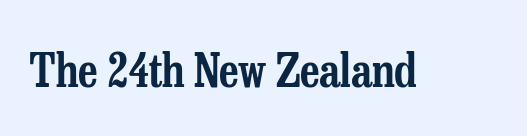
Regarding serifs, this sample has them. The space beneath each line is pristine and unruled. Do the characters align in a grid? No, the font is proportional. Observe the ordinary spacing: letters are neighbours, not strangers. Posture: vertical.
